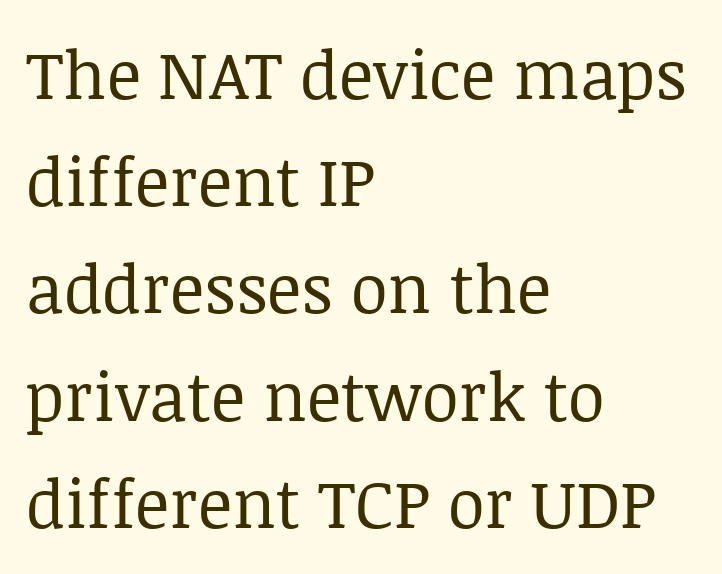
Q: Is the text bold? A: No.
Q: Is the text italic (slanted)? A: No, it is upright.
Q: Is the typeface a serif or a sans-serif typeface? A: Serif.
Q: Is the text underlined? A: No.
Q: How is the paragraph aligned? A: Left-aligned.
Q: Is the spacing between letters normal or unusually wide? A: Normal.
Q: Is the spacing between lines tight, normal or loose? A: Normal.
Q: Width (condensed, normal, or wide)? A: Normal.
Q: Stroke contrast? A: Low.
Q: x-height? A: Large.
Q: Monospaced? A: No.
